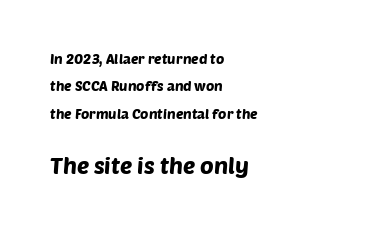
The image shows 23 px text type; set left-aligned, loose line spacing (1.96x), normal letter spacing, not underlined; the second (bottom) block is 1.64x larger.
